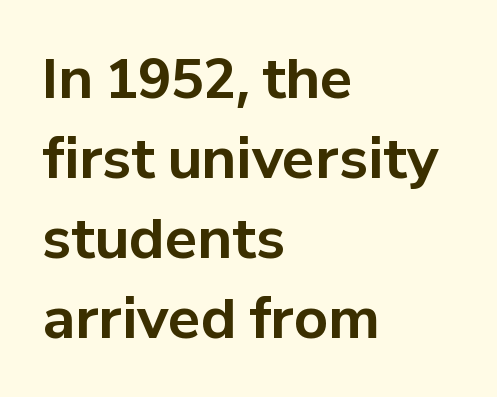
{"serif": "no", "italic": "no", "bold": "yes", "weight": "bold", "width": "normal", "stroke_contrast": "low", "x_height": "medium", "monospaced": "no", "underline": "no", "align": "left", "line_spacing": "normal", "line_spacing_ratio": 1.48, "letter_spacing": "normal", "letter_spacing_em": 0.0, "glyph_px": 54}
